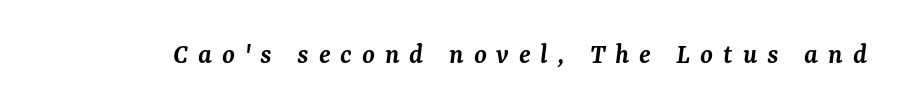
Q: Is the text bold? A: Semi-bold.
Q: Is the text italic (slanted)? A: Yes, it leans right by about 7 degrees.
Q: Is the typeface a serif or a sans-serif typeface? A: Serif.
Q: Is the text underlined? A: No.
Q: Is the spacing between letters normal or unusually wide? A: Unusually wide.
Q: Width (condensed, normal, or wide)? A: Normal.
Q: Stroke contrast? A: Medium.
Q: x-height? A: Medium.
Q: Monospaced? A: No.
